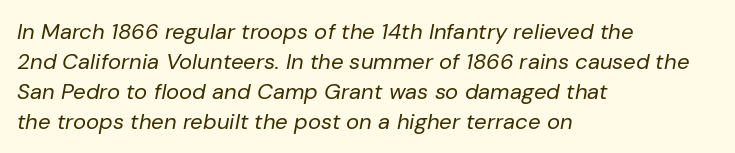
Counters stay open thanks to moderate or lighter strokes. Line starts are locked; line ends wander. The face used here has a pronounced slope to its letters. Interline gaps are of average width in this sample.
